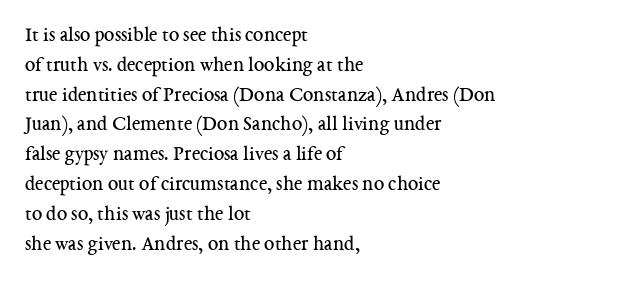
Q: Is the text bold? A: No.
Q: Is the text italic (slanted)? A: No, it is upright.
Q: Is the text underlined? A: No.
Q: How is the paragraph aligned? A: Left-aligned.
Q: Is the spacing between letters normal or unusually wide? A: Normal.
Q: Is the spacing between lines tight, normal or loose? A: Normal.
